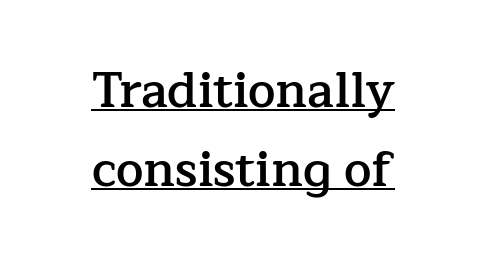
{"serif": "yes", "italic": "no", "bold": "semi", "weight": "semibold", "width": "normal", "stroke_contrast": "low", "x_height": "medium", "monospaced": "no", "underline": "yes", "align": "center", "line_spacing": "normal", "line_spacing_ratio": 1.61, "letter_spacing": "normal", "letter_spacing_em": 0.0, "glyph_px": 49}
